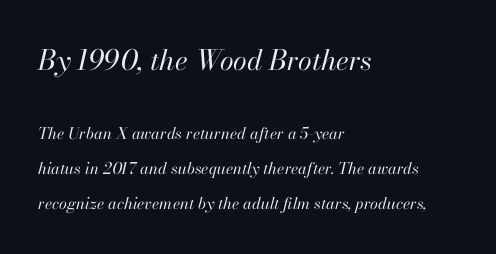
Q: Is the text bold? A: No.
Q: Is the text italic (slanted)? A: Yes, it leans right by about 13 degrees.
Q: Is the text underlined? A: No.
Q: How is the paragraph aligned? A: Left-aligned.
Q: Is the spacing between letters normal or unusually wide? A: Normal.
Q: Is the spacing between lines tight, normal or loose? A: Loose.
Q: Which block of text is set in a larger size, the first (top) or the second (bottom)? A: The first (top) one.
Q: Width (condensed, normal, or wide)? A: Normal.
Q: Stroke contrast? A: High.
Q: x-height? A: Small.
Q: Monospaced? A: No.
